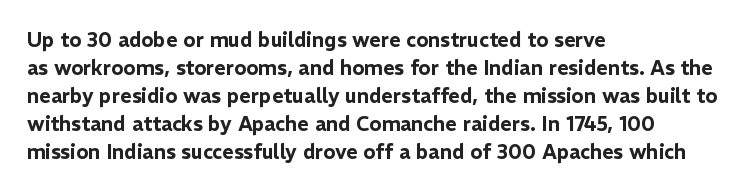
The image shows 20 px text type, upright; set left-aligned, normal line spacing (1.4x), normal letter spacing, not underlined.
